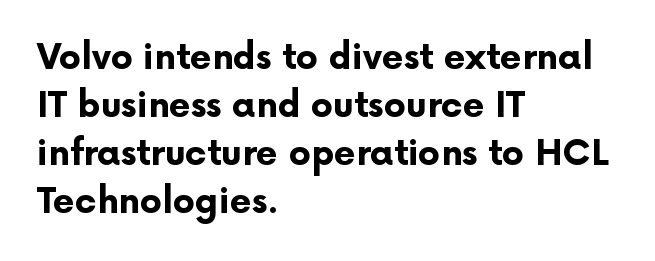
Q: Is the text bold? A: Yes.
Q: Is the text italic (slanted)? A: No, it is upright.
Q: Is the typeface a serif or a sans-serif typeface? A: Sans-serif.
Q: Is the text underlined? A: No.
Q: How is the paragraph aligned? A: Left-aligned.
Q: Is the spacing between letters normal or unusually wide? A: Normal.
Q: Is the spacing between lines tight, normal or loose? A: Normal.
Q: Width (condensed, normal, or wide)? A: Normal.
Q: Stroke contrast? A: Low.
Q: x-height? A: Medium.
Q: Monospaced? A: No.
